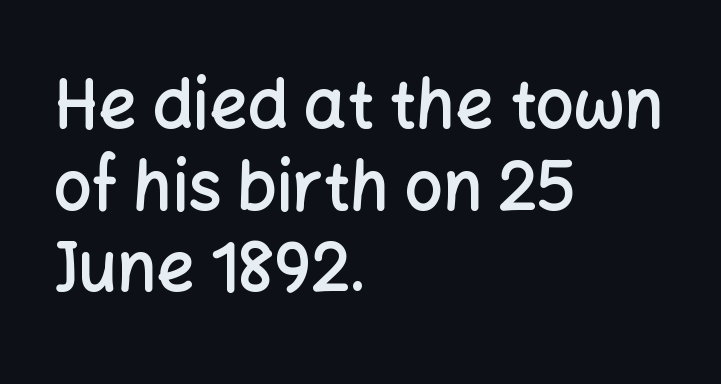
{"serif": "no", "italic": "no", "bold": "semi", "weight": "semibold", "width": "normal", "stroke_contrast": "low", "x_height": "medium", "monospaced": "no", "underline": "no", "align": "left", "line_spacing_ratio": 1.22, "letter_spacing": "normal", "letter_spacing_em": 0.0, "glyph_px": 67}
